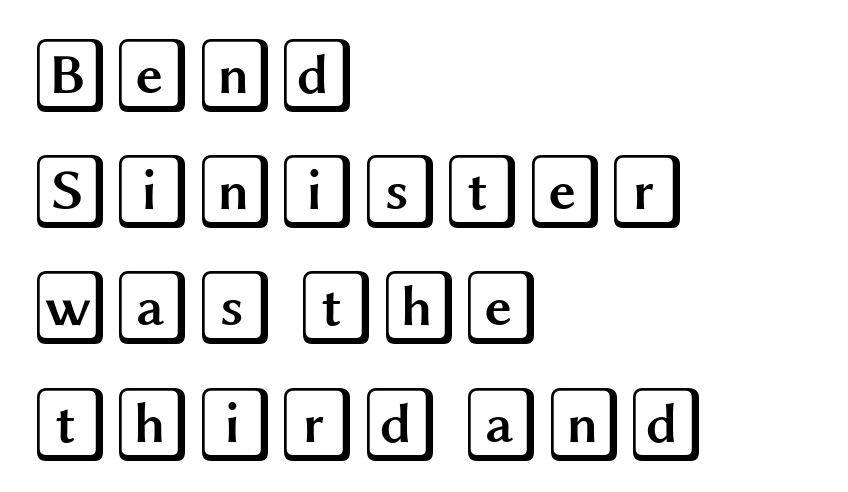
Q: Is the text italic (slanted)? A: No, it is upright.
Q: Is the text underlined? A: No.
Q: How is the paragraph aligned? A: Left-aligned.
Q: Is the spacing between letters normal or unusually wide? A: Normal.
Q: Is the spacing between lines tight, normal or loose? A: Normal.
Q: Width (condensed, normal, or wide)? A: Wide.
Q: x-height? A: Large.
